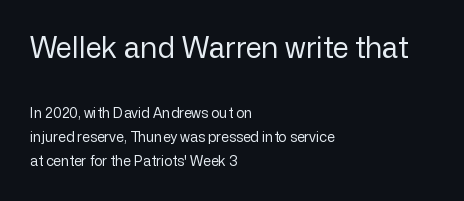
The letterforms sit at book weight or below. Check under the words: just untouched page. This is the regular roman posture of the typeface. Each letter keeps its own natural width here, so spacing adapts to shape.
